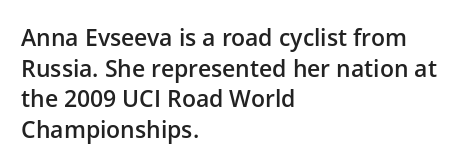
The image shows 23 px text type, upright; set left-aligned, normal line spacing (1.33x), normal letter spacing, not underlined.
